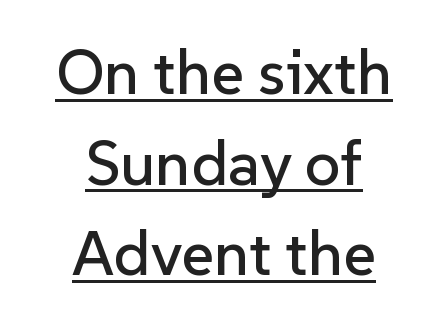
Q: Is the text italic (slanted)? A: No, it is upright.
Q: Is the typeface a serif or a sans-serif typeface? A: Sans-serif.
Q: Is the text underlined? A: Yes.
Q: How is the paragraph aligned? A: Centered.
Q: Is the spacing between letters normal or unusually wide? A: Normal.
Q: Is the spacing between lines tight, normal or loose? A: Normal.
Q: Width (condensed, normal, or wide)? A: Normal.
Q: Stroke contrast? A: Low.
Q: x-height? A: Medium.
Q: Monospaced? A: No.
